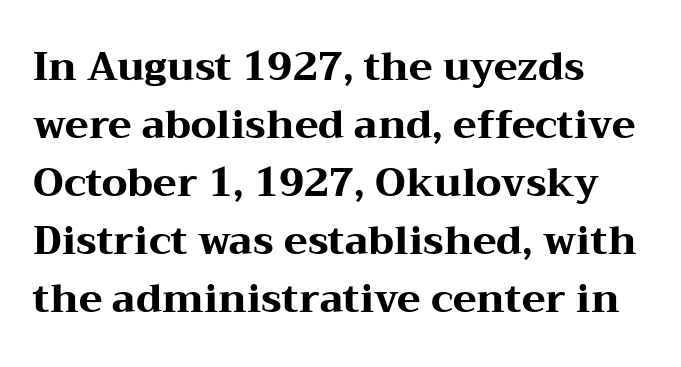
Q: Is the text bold? A: Yes.
Q: Is the text italic (slanted)? A: No, it is upright.
Q: Is the typeface a serif or a sans-serif typeface? A: Serif.
Q: Is the text underlined? A: No.
Q: How is the paragraph aligned? A: Left-aligned.
Q: Is the spacing between letters normal or unusually wide? A: Normal.
Q: Is the spacing between lines tight, normal or loose? A: Normal.
Q: Width (condensed, normal, or wide)? A: Wide.
Q: Stroke contrast? A: Medium.
Q: x-height? A: Medium.
Q: Monospaced? A: No.
